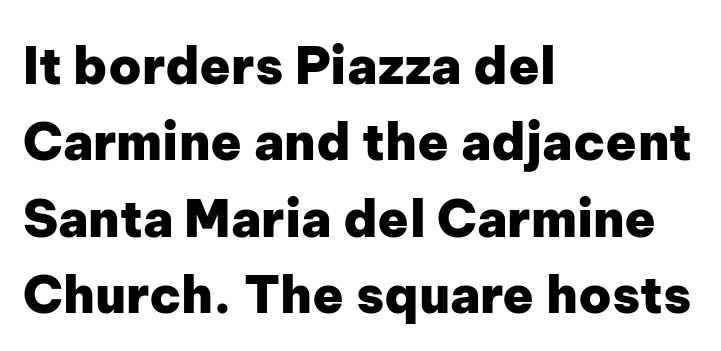
{"serif": "no", "italic": "no", "bold": "yes", "weight": "heavy", "width": "normal", "stroke_contrast": "low", "x_height": "medium", "monospaced": "no", "underline": "no", "align": "left", "line_spacing": "normal", "line_spacing_ratio": 1.5, "letter_spacing": "normal", "letter_spacing_em": 0.0, "glyph_px": 51}
